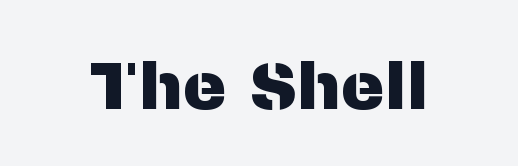
{"serif": "no", "italic": "no", "width": "normal", "stroke_contrast": "medium", "x_height": "medium", "monospaced": "no", "underline": "no", "letter_spacing": "normal", "letter_spacing_em": 0.0, "glyph_px": 66}
